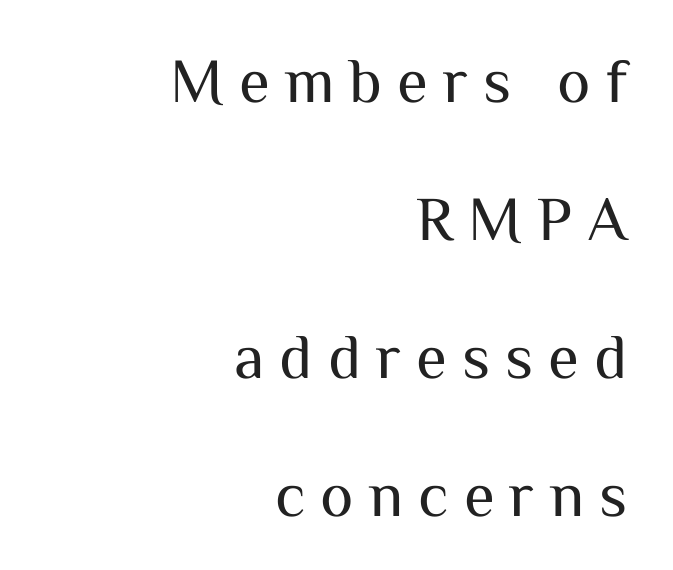
The type sits square on the baseline with zero lean. Nobody drew a line under any word here. This sample uses a sans-serif face. Compared with typical paragraphs, the rows here are farther apart. There is plenty of visible air inserted between adjacent glyphs.
